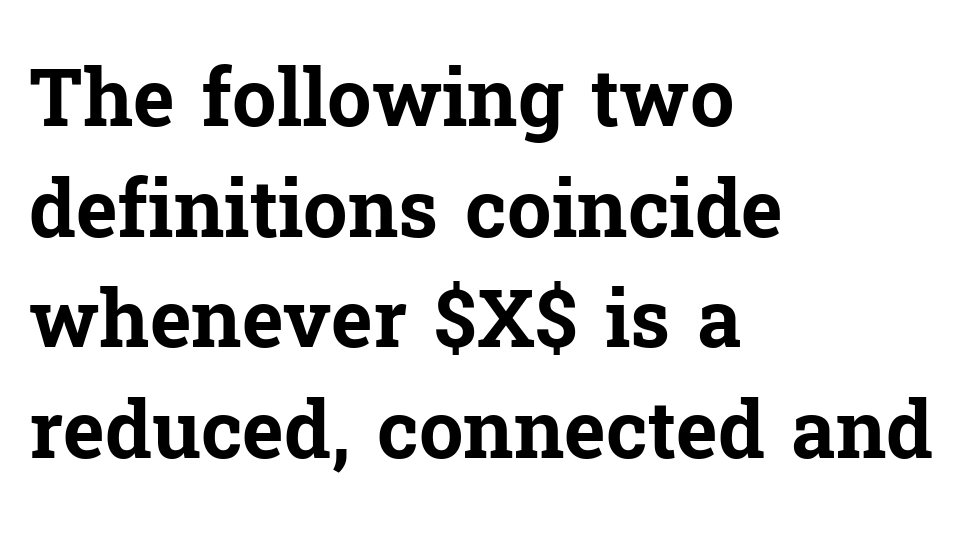
Q: Is the text bold? A: Yes.
Q: Is the text italic (slanted)? A: No, it is upright.
Q: Is the typeface a serif or a sans-serif typeface? A: Serif.
Q: Is the text underlined? A: No.
Q: How is the paragraph aligned? A: Left-aligned.
Q: Is the spacing between letters normal or unusually wide? A: Normal.
Q: Is the spacing between lines tight, normal or loose? A: Normal.
Q: Width (condensed, normal, or wide)? A: Normal.
Q: Stroke contrast? A: Low.
Q: x-height? A: Medium.
Q: Monospaced? A: No.
